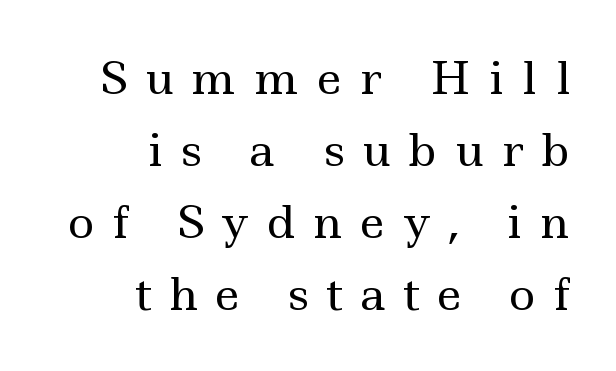
The image shows 45 px regular-weight, wide serif type, upright; set right-aligned, normal line spacing (1.6x), unusually wide letter spacing (+0.39 em), not underlined; a small x-height.
